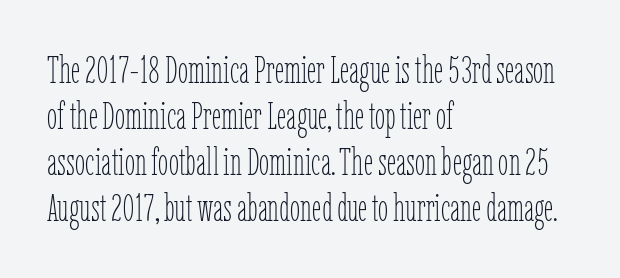
The letterforms sit at book weight or below. The passage shown is not underscored anywhere. Nobody touched the tracking dial on this one. Horizontal alignment here is leftward, the default for most running prose. The letters stand straight up with perfectly vertical stems. These lines are rendered in a variable-pitch font.
